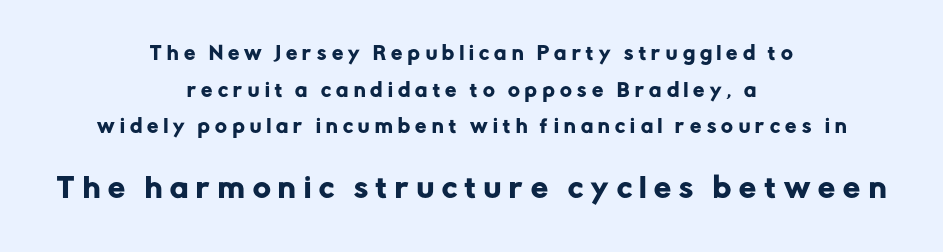
The image shows 27 px text type, upright; set centered, loose line spacing (2.03x), unusually wide letter spacing (+0.3 em), not underlined; the second (bottom) block is 1.5x larger.
